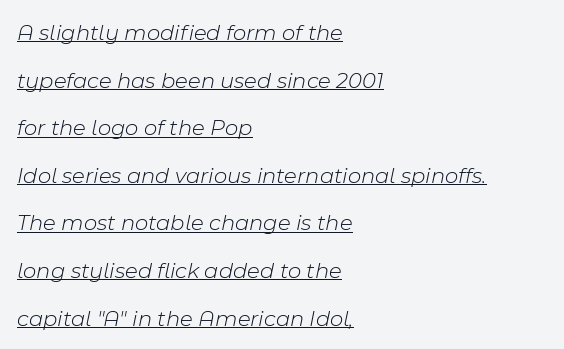
Q: Is the text bold? A: No.
Q: Is the text italic (slanted)? A: Yes, it leans right by about 11 degrees.
Q: Is the text underlined? A: Yes.
Q: How is the paragraph aligned? A: Left-aligned.
Q: Is the spacing between letters normal or unusually wide? A: Normal.
Q: Is the spacing between lines tight, normal or loose? A: Loose.
